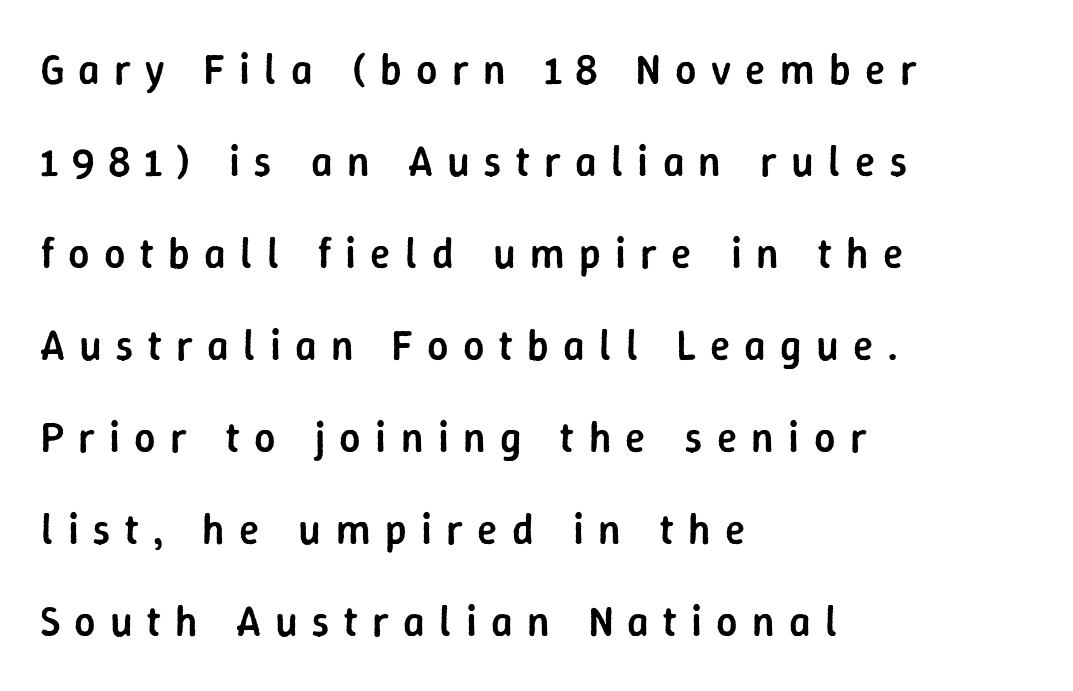
The image shows 42 px semibold sans-serif type, upright; set left-aligned, loose line spacing (2.19x), unusually wide letter spacing (+0.34 em), not underlined; low stroke contrast and a medium x-height.
